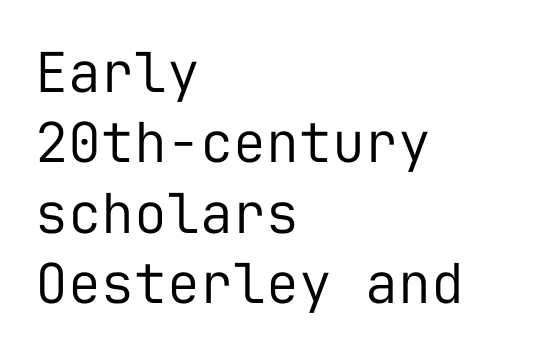
{"serif": "no", "italic": "no", "bold": "no", "weight": "regular", "width": "normal", "stroke_contrast": "low", "x_height": "medium", "monospaced": "yes", "underline": "no", "align": "left", "line_spacing": "normal", "line_spacing_ratio": 1.28, "letter_spacing": "normal", "letter_spacing_em": 0.0, "glyph_px": 55}
